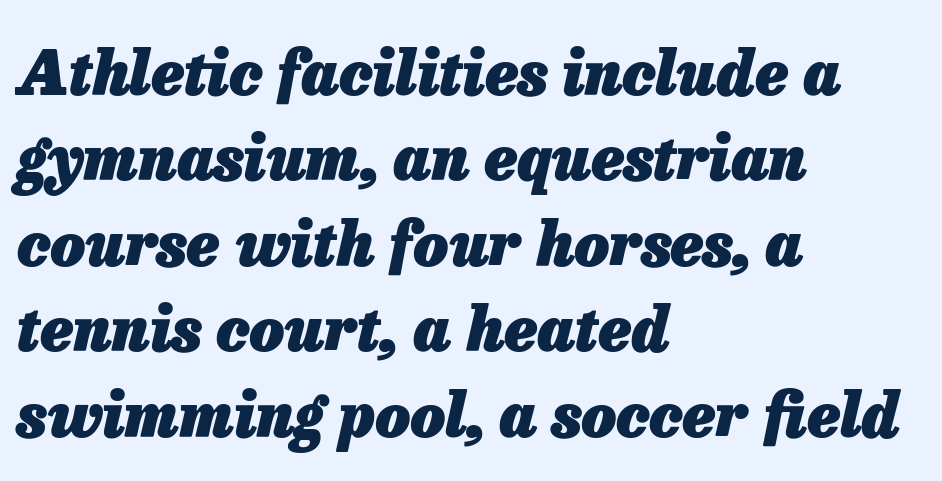
Q: Is the text bold? A: Yes.
Q: Is the text italic (slanted)? A: Yes, it leans right by about 13 degrees.
Q: Is the text underlined? A: No.
Q: How is the paragraph aligned? A: Left-aligned.
Q: Is the spacing between letters normal or unusually wide? A: Normal.
Q: Is the spacing between lines tight, normal or loose? A: Normal.
Q: Width (condensed, normal, or wide)? A: Normal.
Q: Stroke contrast? A: Low.
Q: x-height? A: Medium.
Q: Monospaced? A: No.
